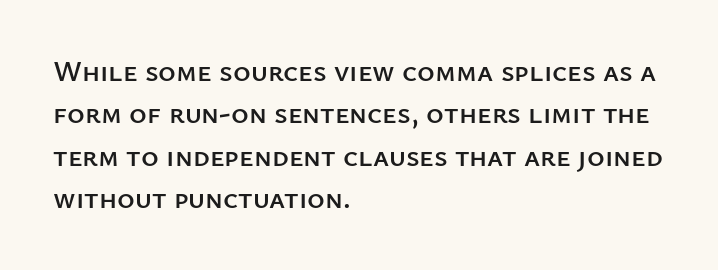
Q: Is the text italic (slanted)? A: No, it is upright.
Q: Is the typeface a serif or a sans-serif typeface? A: Sans-serif.
Q: Is the text underlined? A: No.
Q: How is the paragraph aligned? A: Left-aligned.
Q: Is the spacing between letters normal or unusually wide? A: Normal.
Q: Is the spacing between lines tight, normal or loose? A: Normal.
Q: Width (condensed, normal, or wide)? A: Normal.
Q: Stroke contrast? A: Low.
Q: x-height? A: Medium.
Q: Monospaced? A: No.
